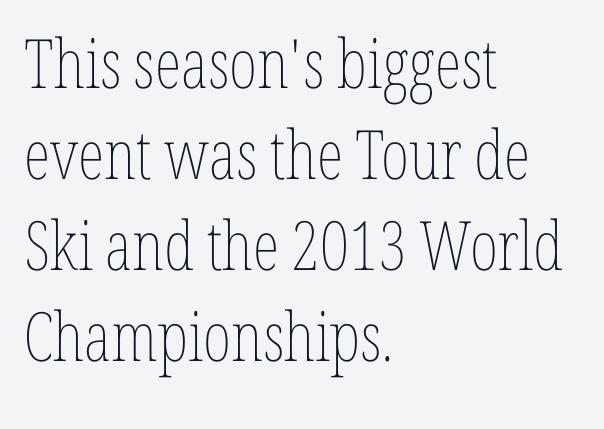
Line starts are locked; line ends wander. The line-height multiplier appears to be the usual default. The face used here is proportionally spaced, like ordinary book or web type. Nothing heavy about these letters — not bold at all. The letters sit at their default tracking, neither squeezed nor spread. Nobody drew a line under any word here.
